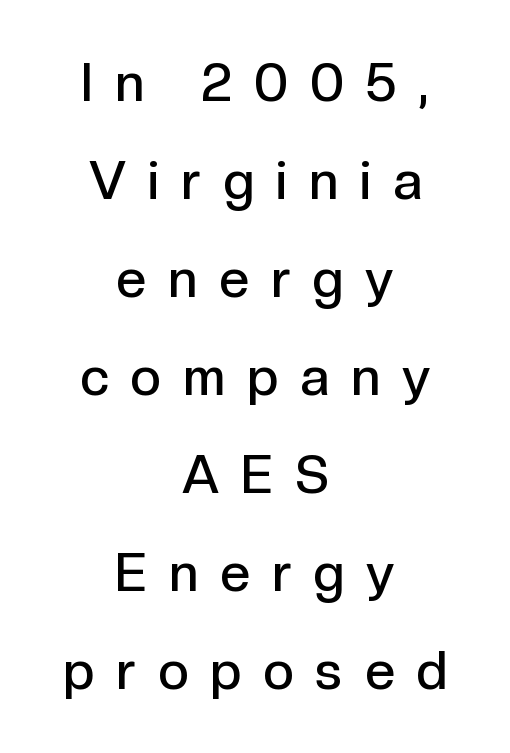
The image shows 53 px semibold sans-serif type, upright; set centered, line spacing 1.85x, unusually wide letter spacing (+0.42 em), not underlined; a medium x-height.
